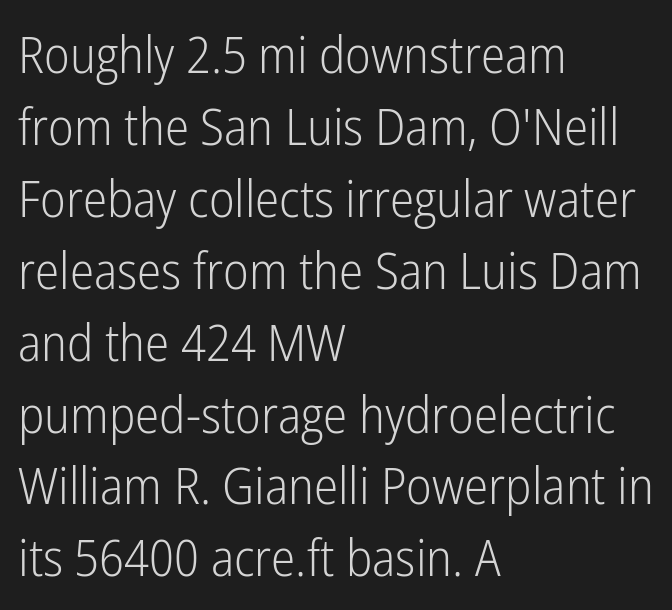
The image shows 51 px light, condensed sans-serif type, upright; set left-aligned, normal line spacing (1.41x), normal letter spacing, not underlined; low stroke contrast and a medium x-height.
